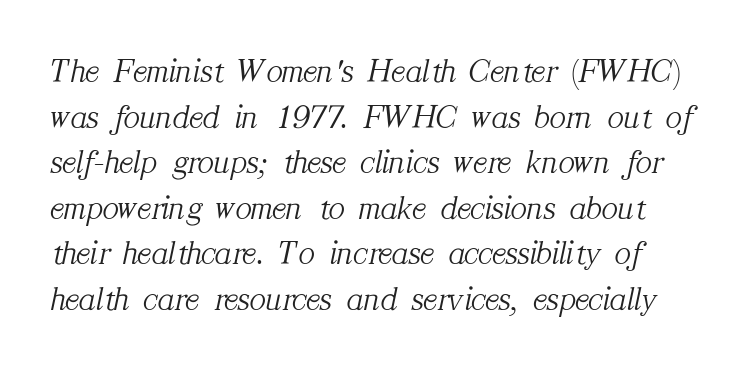
{"serif": "yes", "italic": "yes", "lean": "right", "slant_degrees": 12, "bold": "no", "weight": "light", "width": "normal", "stroke_contrast": "medium", "x_height": "medium", "monospaced": "no", "underline": "no", "line_spacing": "normal", "line_spacing_ratio": 1.34, "letter_spacing": "normal", "letter_spacing_em": 0.0, "glyph_px": 34}
